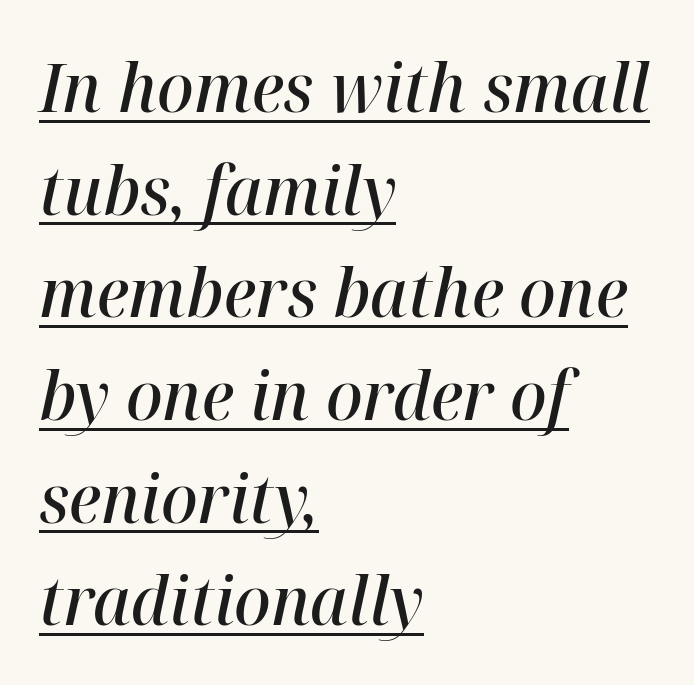
Q: Is the text bold? A: Semi-bold.
Q: Is the text italic (slanted)? A: Yes, it leans right by about 12 degrees.
Q: Is the text underlined? A: Yes.
Q: How is the paragraph aligned? A: Left-aligned.
Q: Is the spacing between letters normal or unusually wide? A: Normal.
Q: Is the spacing between lines tight, normal or loose? A: Normal.
Q: Width (condensed, normal, or wide)? A: Normal.
Q: Stroke contrast? A: High.
Q: x-height? A: Medium.
Q: Monospaced? A: No.
